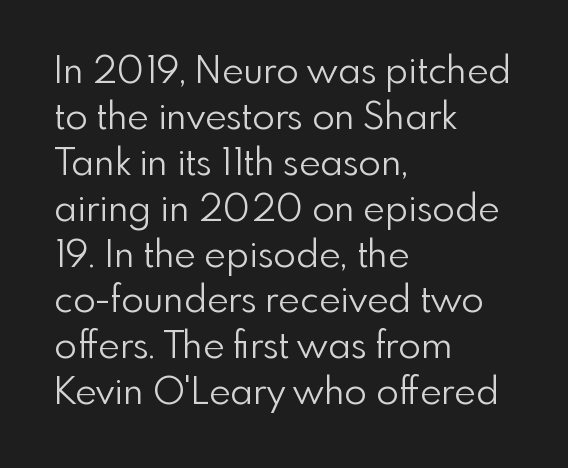
{"serif": "no", "italic": "no", "bold": "no", "weight": "light", "width": "normal", "stroke_contrast": "low", "x_height": "small", "monospaced": "no", "underline": "no", "align": "left", "line_spacing_ratio": 1.24, "letter_spacing": "normal", "letter_spacing_em": 0.0, "glyph_px": 37}
